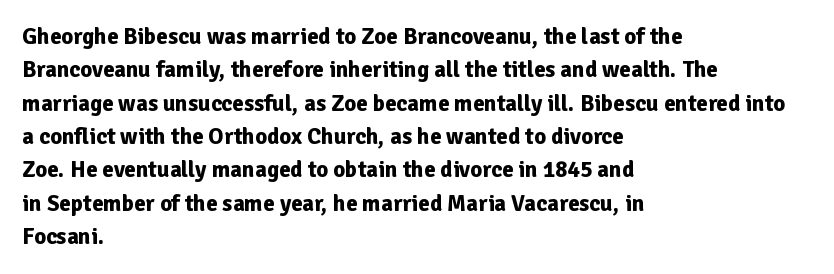
Every letter is thick-stroked: bold, no question. The space directly below the letters is spotless. How would I describe the line gaps? Plain and ordinary. A classic flush-left, rag-right setting is used for this passage. The specimen reads as upright at a glance.
